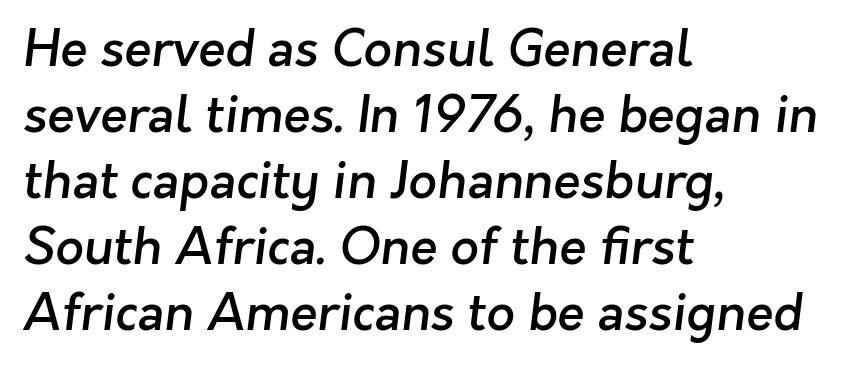
Q: Is the text bold? A: Semi-bold.
Q: Is the typeface a serif or a sans-serif typeface? A: Sans-serif.
Q: Is the text underlined? A: No.
Q: How is the paragraph aligned? A: Left-aligned.
Q: Is the spacing between letters normal or unusually wide? A: Normal.
Q: Is the spacing between lines tight, normal or loose? A: Normal.
Q: Width (condensed, normal, or wide)? A: Normal.
Q: Stroke contrast? A: Low.
Q: x-height? A: Medium.
Q: Monospaced? A: No.
